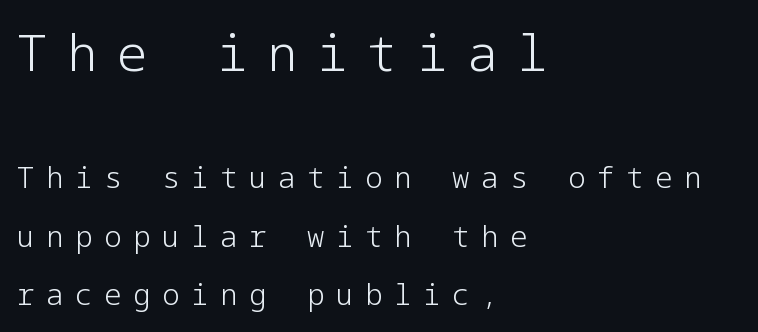
Q: Is the text bold? A: No.
Q: Is the text italic (slanted)? A: No, it is upright.
Q: Is the typeface a serif or a sans-serif typeface? A: Sans-serif.
Q: Is the text underlined? A: No.
Q: How is the paragraph aligned? A: Left-aligned.
Q: Is the spacing between letters normal or unusually wide? A: Unusually wide.
Q: Is the spacing between lines tight, normal or loose? A: Loose.
Q: Which block of text is set in a larger size, the first (top) or the second (bottom)? A: The first (top) one.
Q: Width (condensed, normal, or wide)? A: Normal.
Q: Stroke contrast? A: Low.
Q: x-height? A: Medium.
